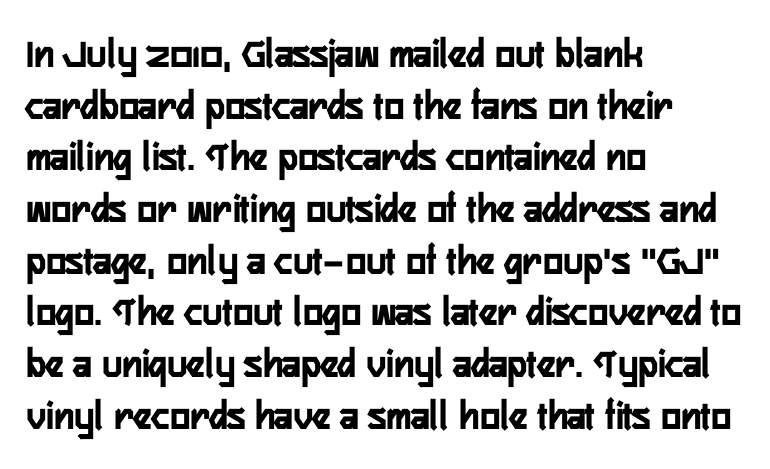
The image shows 42 px condensed sans-serif type, upright; set left-aligned, line spacing 1.23x, normal letter spacing, not underlined; low stroke contrast and a medium x-height.
